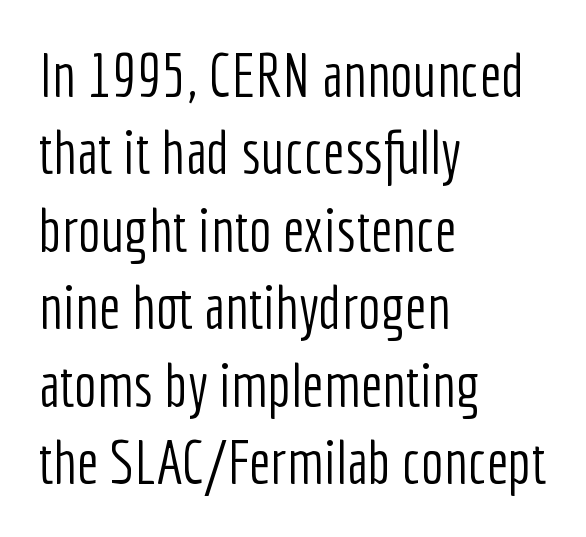
{"serif": "no", "italic": "no", "bold": "no", "weight": "light", "width": "condensed", "stroke_contrast": "low", "x_height": "medium", "monospaced": "no", "underline": "no", "align": "left", "line_spacing": "normal", "line_spacing_ratio": 1.27, "letter_spacing": "normal", "letter_spacing_em": 0.0, "glyph_px": 61}
